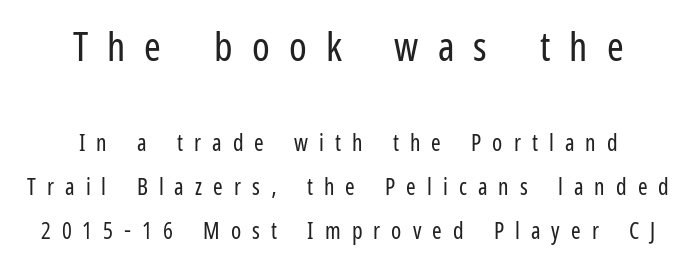
Q: Is the text bold? A: No.
Q: Is the text italic (slanted)? A: No, it is upright.
Q: Is the typeface a serif or a sans-serif typeface? A: Sans-serif.
Q: Is the text underlined? A: No.
Q: How is the paragraph aligned? A: Centered.
Q: Is the spacing between letters normal or unusually wide? A: Unusually wide.
Q: Is the spacing between lines tight, normal or loose? A: Loose.
Q: Which block of text is set in a larger size, the first (top) or the second (bottom)? A: The first (top) one.
Q: Width (condensed, normal, or wide)? A: Condensed.
Q: Stroke contrast? A: Low.
Q: x-height? A: Medium.
Q: Monospaced? A: No.
